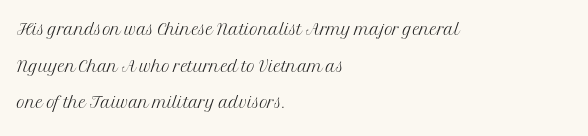
Notice how descenders clear the ascenders below comfortably — that's standard leading. Heft: none added — not bold. The tracking reads as untouched default to a designer's eye. If you drew a ruler down the left edge, every line would touch it.
